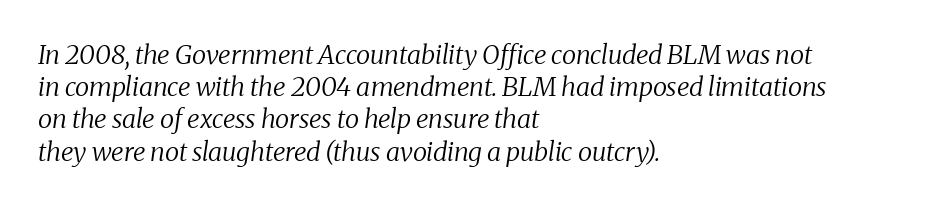
Weight: in the light-to-regular range. This rendering uses left alignment, leaving the right contour irregular. In terms of letterspacing, this is plain default setting. Quick note: italic. The baseline area is clear.
